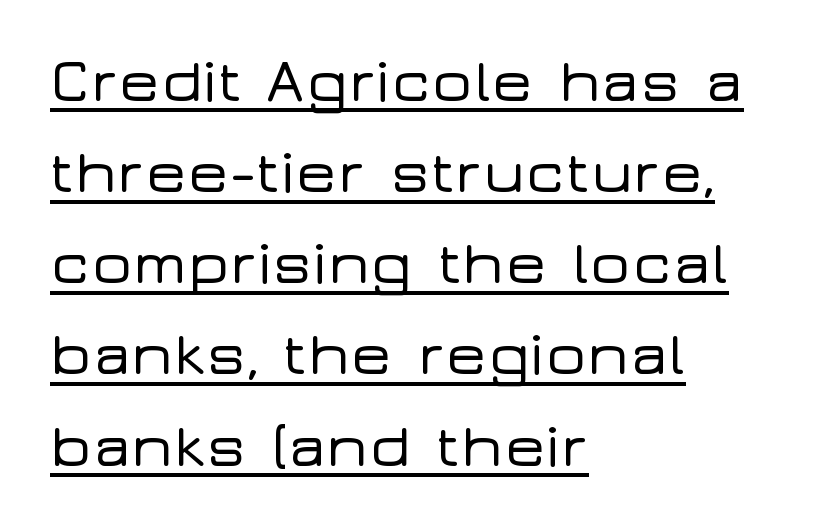
Q: Is the text italic (slanted)? A: No, it is upright.
Q: Is the typeface a serif or a sans-serif typeface? A: Sans-serif.
Q: Is the text underlined? A: Yes.
Q: How is the paragraph aligned? A: Left-aligned.
Q: Is the spacing between letters normal or unusually wide? A: Normal.
Q: Is the spacing between lines tight, normal or loose? A: Normal.
Q: Width (condensed, normal, or wide)? A: Wide.
Q: Stroke contrast? A: Low.
Q: x-height? A: Medium.
Q: Monospaced? A: No.
